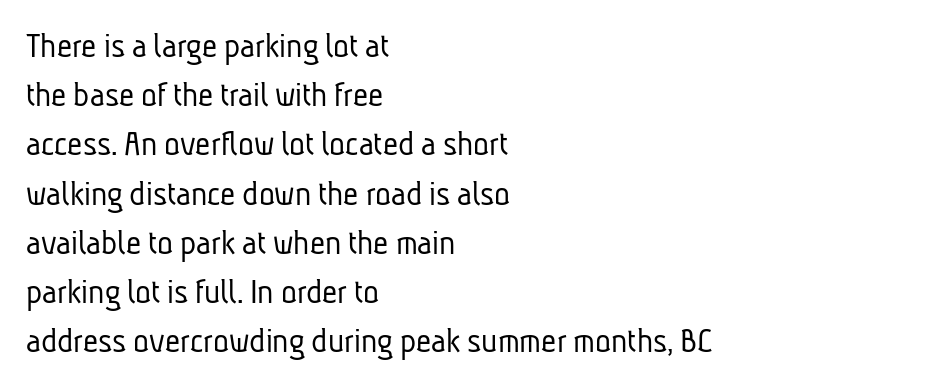
{"serif": "no", "bold": "no", "weight": "light", "width": "condensed", "stroke_contrast": "low", "x_height": "medium", "monospaced": "no", "underline": "no", "align": "left", "line_spacing": "normal", "line_spacing_ratio": 1.33, "letter_spacing": "normal", "letter_spacing_em": 0.0, "glyph_px": 37}
